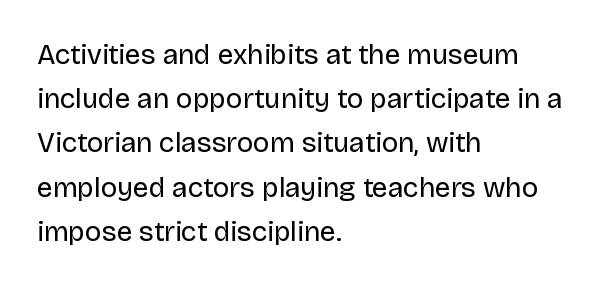
The image shows 28 px regular-weight sans-serif type, upright; set left-aligned, normal line spacing (1.58x), normal letter spacing, not underlined; low stroke contrast and a large x-height.
